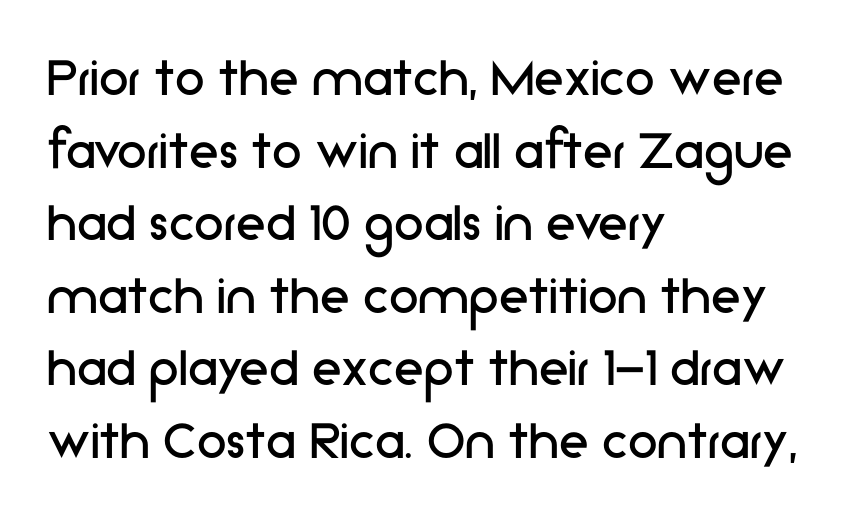
Compared with typical body copy, the letter spacing here is the same. Line starts are locked; line ends wander. The space directly below the letters is spotless. To sum up the face: it is a sans, with no serifs. Do the letters lean? They stand straight. Think standard paragraph weight, or any step lighter than that.
